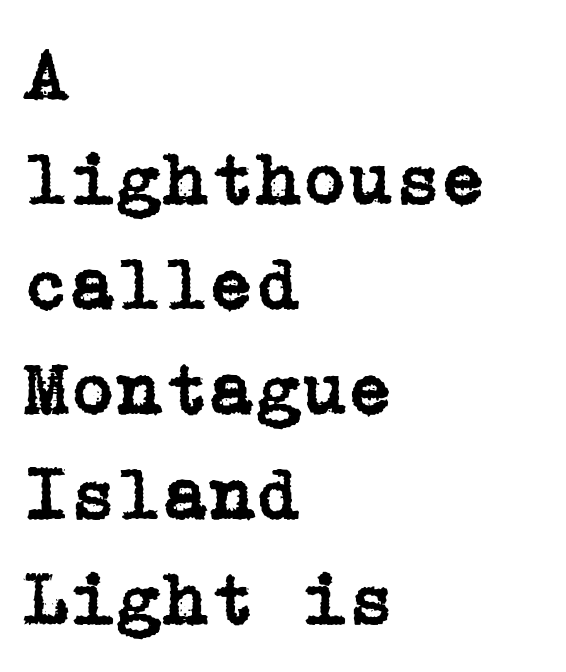
Q: Is the text italic (slanted)? A: No, it is upright.
Q: Is the typeface a serif or a sans-serif typeface? A: Serif.
Q: Is the text underlined? A: No.
Q: How is the paragraph aligned? A: Left-aligned.
Q: Is the spacing between letters normal or unusually wide? A: Normal.
Q: Is the spacing between lines tight, normal or loose? A: Normal.
Q: Width (condensed, normal, or wide)? A: Normal.
Q: Stroke contrast? A: Low.
Q: x-height? A: Medium.
